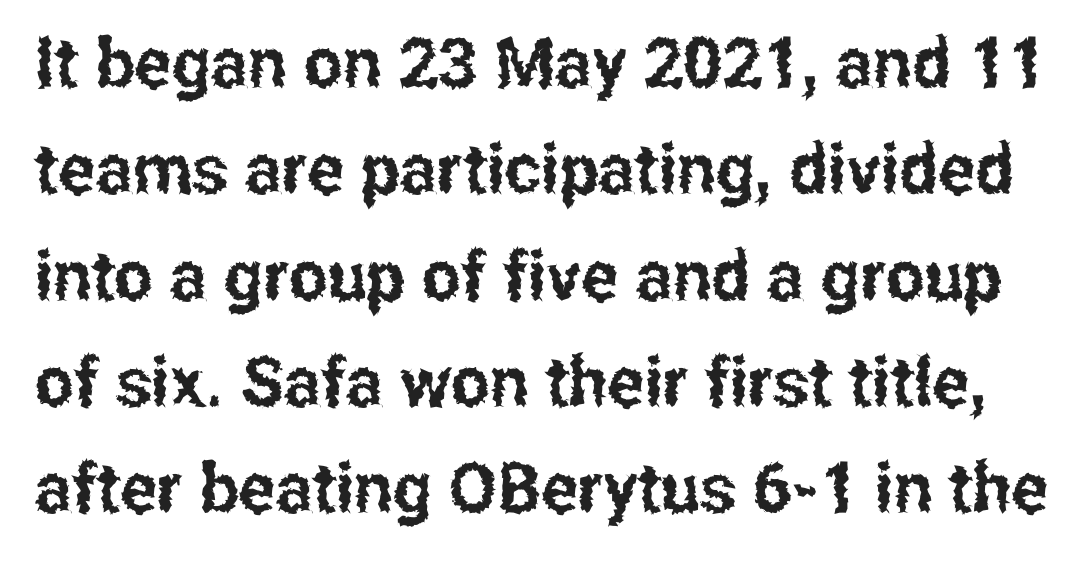
Q: Is the text italic (slanted)? A: No, it is upright.
Q: Is the typeface a serif or a sans-serif typeface? A: Sans-serif.
Q: Is the text underlined? A: No.
Q: Is the spacing between letters normal or unusually wide? A: Normal.
Q: Is the spacing between lines tight, normal or loose? A: Normal.
Q: Width (condensed, normal, or wide)? A: Condensed.
Q: Stroke contrast? A: Low.
Q: x-height? A: Medium.
Q: Monospaced? A: No.
